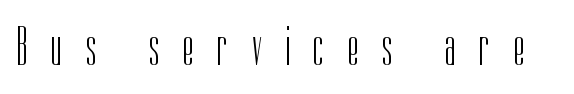
{"serif": "no", "italic": "no", "bold": "no", "weight": "light", "width": "condensed", "stroke_contrast": "low", "x_height": "medium", "monospaced": "no", "underline": "no", "letter_spacing": "wide", "letter_spacing_em": 0.42, "glyph_px": 56}
